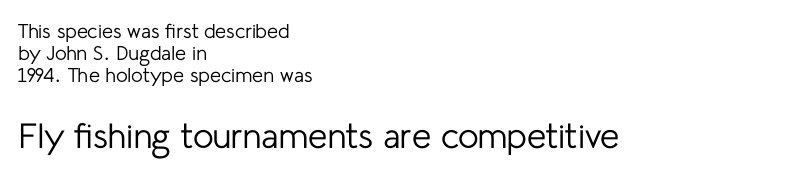
The image shows 35 px regular-weight sans-serif type, upright; set left-aligned, tight line spacing (1.11x), normal letter spacing, not underlined; the second (bottom) block is 1.75x larger; low stroke contrast and a medium x-height.
